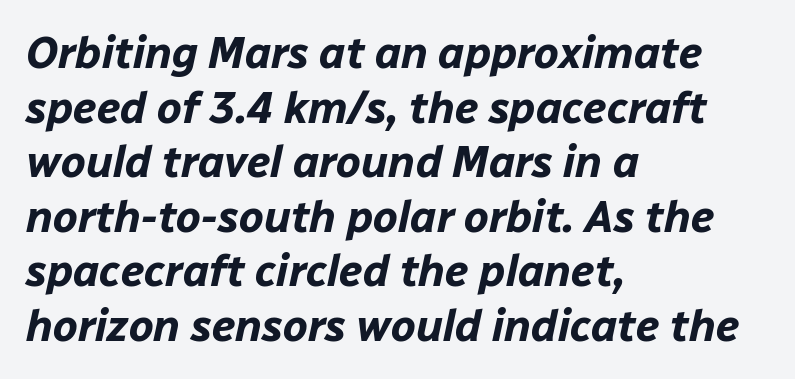
Q: Is the text bold? A: Yes.
Q: Is the text italic (slanted)? A: Yes, it leans right by about 12 degrees.
Q: Is the text underlined? A: No.
Q: How is the paragraph aligned? A: Left-aligned.
Q: Is the spacing between letters normal or unusually wide? A: Normal.
Q: Width (condensed, normal, or wide)? A: Normal.
Q: Stroke contrast? A: Low.
Q: x-height? A: Medium.
Q: Monospaced? A: No.
